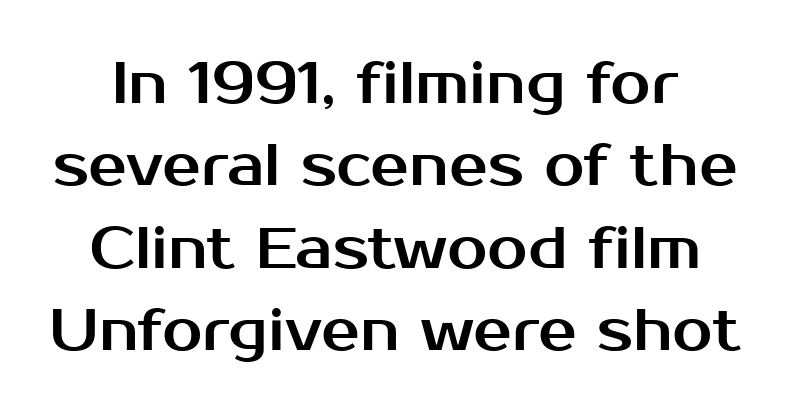
The image shows 58 px sans-serif type, upright; set normal line spacing (1.42x), normal letter spacing, not underlined; medium stroke contrast and a medium x-height.
